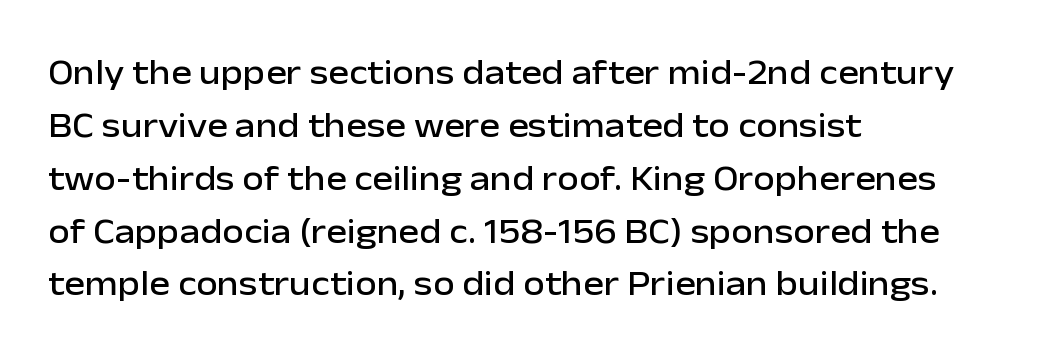
The image shows 35 px sans-serif type, upright; set left-aligned, normal line spacing (1.51x), normal letter spacing, not underlined; low stroke contrast and a medium x-height.
